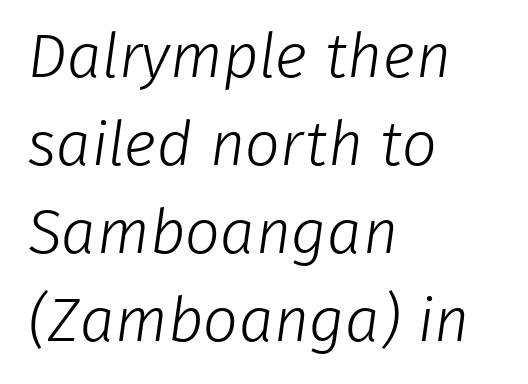
The image shows 62 px light sans-serif type; set left-aligned, normal line spacing (1.42x), normal letter spacing, not underlined; low stroke contrast and a medium x-height.
